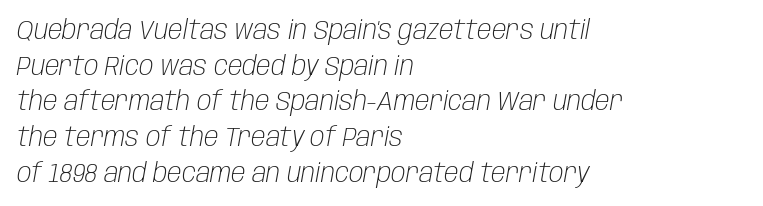
Teacher's note: observe the even left margin — that is flush-left alignment. Baseline-to-baseline distance is the conventional proportion of letter height. There's an unmistakable incline to the writing here. Only glyphs here, with clear space below each row. Letter spacing: default.
